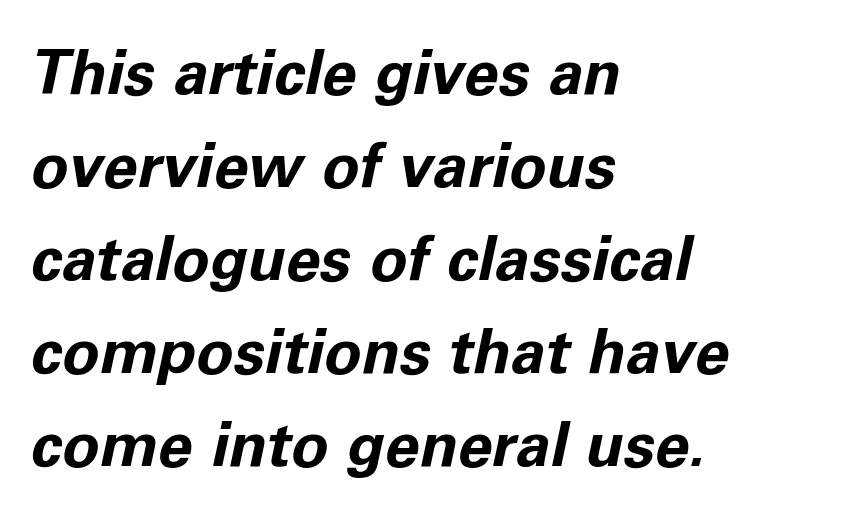
The image shows 62 px bold type, italic (leaning right); set left-aligned, normal line spacing (1.5x), normal letter spacing, not underlined; low stroke contrast and a medium x-height.
